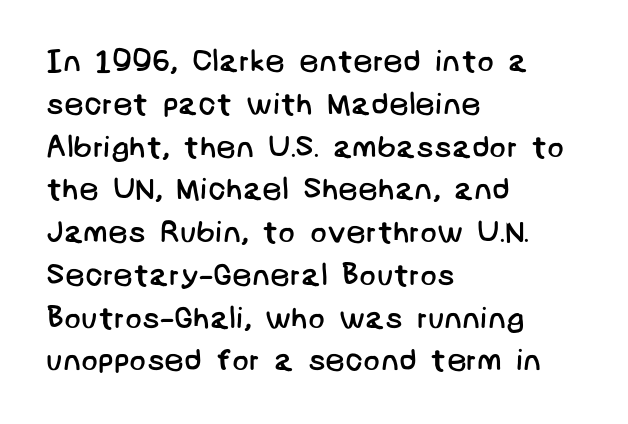
{"serif": "no", "bold": "no", "weight": "regular", "width": "normal", "stroke_contrast": "low", "x_height": "large", "underline": "no", "align": "left", "line_spacing": "normal", "line_spacing_ratio": 1.38, "letter_spacing": "normal", "letter_spacing_em": 0.0, "glyph_px": 31}
